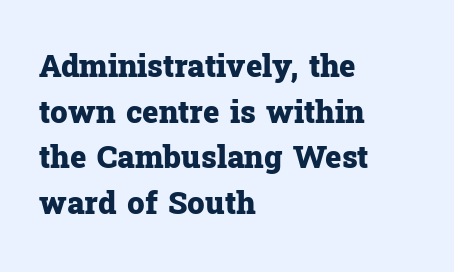
Q: Is the text bold? A: Yes.
Q: Is the text italic (slanted)? A: No, it is upright.
Q: Is the typeface a serif or a sans-serif typeface? A: Serif.
Q: Is the text underlined? A: No.
Q: How is the paragraph aligned? A: Left-aligned.
Q: Is the spacing between letters normal or unusually wide? A: Normal.
Q: Is the spacing between lines tight, normal or loose? A: Normal.
Q: Width (condensed, normal, or wide)? A: Normal.
Q: Stroke contrast? A: Low.
Q: x-height? A: Medium.
Q: Monospaced? A: No.
